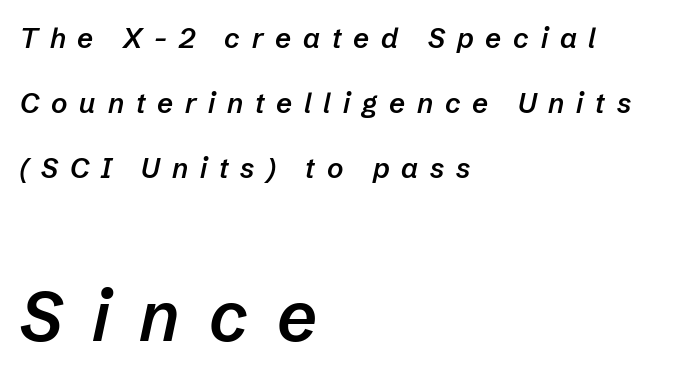
The image shows 70 px semibold type, italic (leaning right); set left-aligned, loose line spacing (2.33x), unusually wide letter spacing (+0.42 em), not underlined; the second (bottom) block is 2.5x larger; low stroke contrast and a medium x-height.
